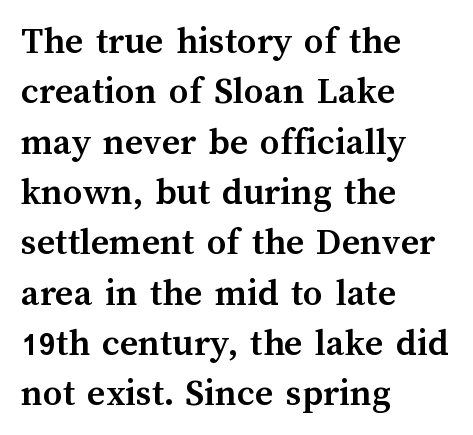
Q: Is the text bold? A: Yes.
Q: Is the text italic (slanted)? A: No, it is upright.
Q: Is the text underlined? A: No.
Q: How is the paragraph aligned? A: Left-aligned.
Q: Is the spacing between letters normal or unusually wide? A: Normal.
Q: Is the spacing between lines tight, normal or loose? A: Normal.
Q: Width (condensed, normal, or wide)? A: Normal.
Q: Stroke contrast? A: Medium.
Q: x-height? A: Medium.
Q: Monospaced? A: No.
